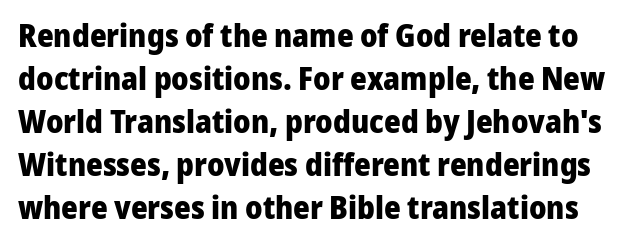
Looks like regular typesetting: each glyph gets only the width it needs. I'd call this a sans setting — the letters go barefoot. Italic: no, the glyphs are upright roman. Leading matches the norm, producing a regular column. The gaps between neighbouring characters are ordinary and unremarkable.
